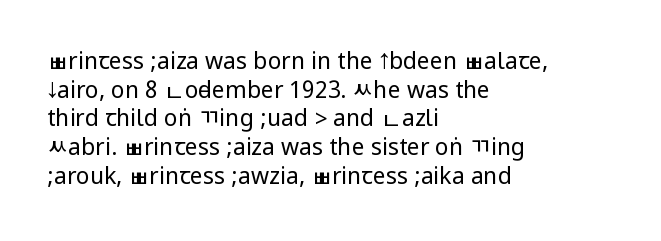
Q: Is the text bold? A: No.
Q: Is the text italic (slanted)? A: No, it is upright.
Q: Is the text underlined? A: No.
Q: How is the paragraph aligned? A: Left-aligned.
Q: Is the spacing between letters normal or unusually wide? A: Normal.
Q: Is the spacing between lines tight, normal or loose? A: Normal.
